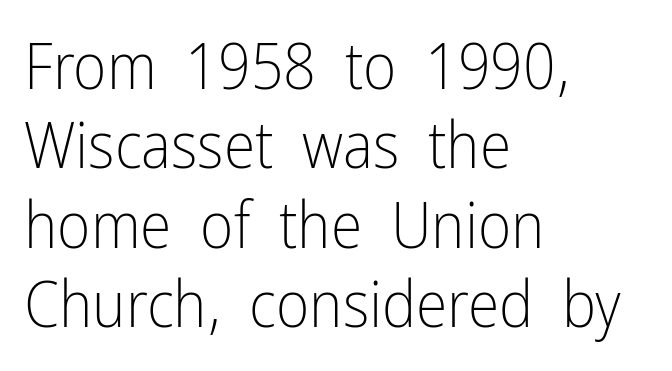
Stem width sits at or under what a default text font uses. Serif or sans? Sans — the stroke terminals are bare. A typesetter would call this zero additional tracking. This sample is left-justified, so line endings fall wherever the words run out.
